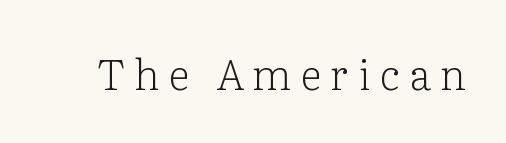
The image shows 42 px light serif type, upright; set unusually wide letter spacing (+0.22 em), not underlined; low stroke contrast and a medium x-height.
